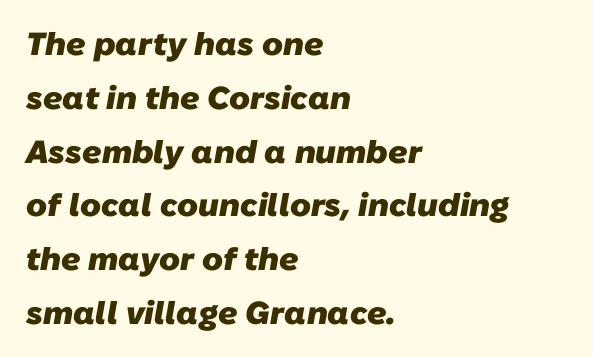
The image shows 32 px heavy sans-serif type; set left-aligned, normal line spacing (1.68x), normal letter spacing, not underlined; low stroke contrast and a medium x-height.
